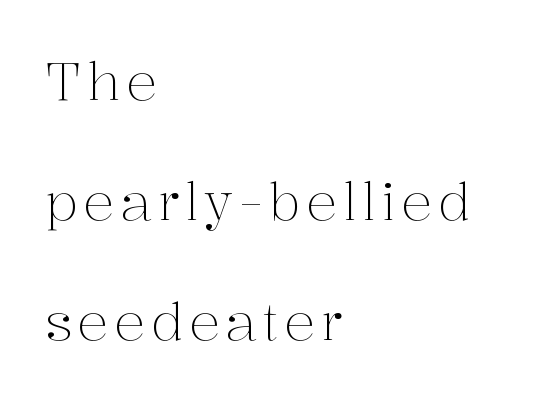
Nope, not italic — everything's standing straight. A typesetter would call this proportional, since set widths differ per character. The rendering shows small feet on the letterforms — a serif design. Alignment: flush left.
